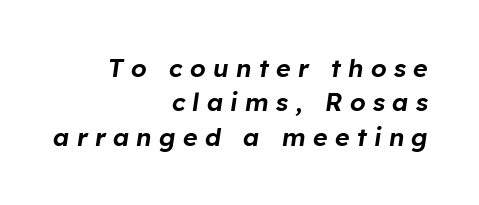
The image shows 25 px text type, italic (leaning right); set right-aligned, normal line spacing (1.38x), unusually wide letter spacing (+0.29 em), not underlined.
